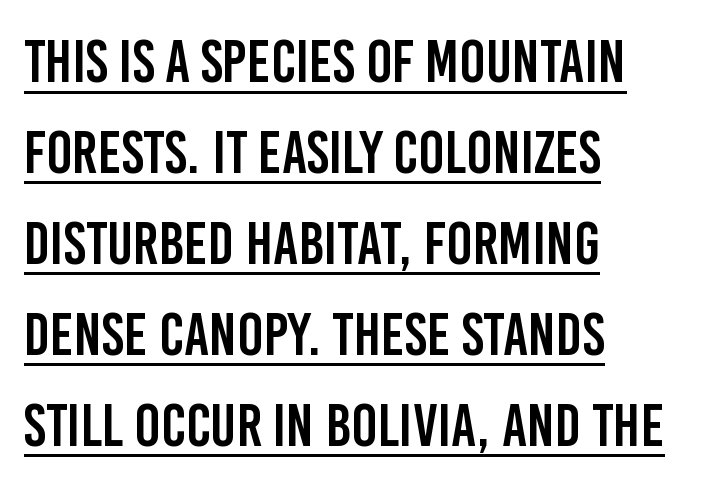
The image shows 61 px condensed sans-serif type, upright; set left-aligned, normal line spacing (1.49x), normal letter spacing, underlined; low stroke contrast and a large x-height.
